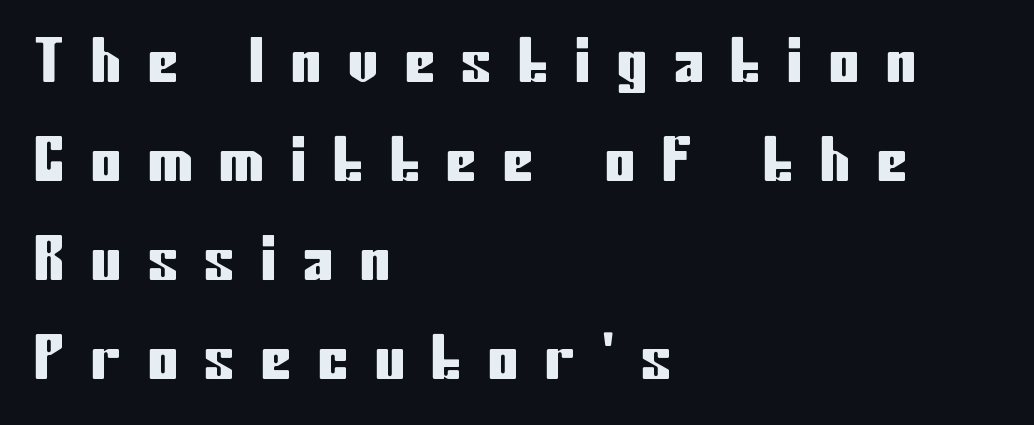
Q: Is the text italic (slanted)? A: No, it is upright.
Q: Is the typeface a serif or a sans-serif typeface? A: Sans-serif.
Q: Is the text underlined? A: No.
Q: How is the paragraph aligned? A: Left-aligned.
Q: Is the spacing between letters normal or unusually wide? A: Unusually wide.
Q: Is the spacing between lines tight, normal or loose? A: Normal.
Q: Width (condensed, normal, or wide)? A: Condensed.
Q: Stroke contrast? A: Low.
Q: x-height? A: Medium.
Q: Monospaced? A: No.
